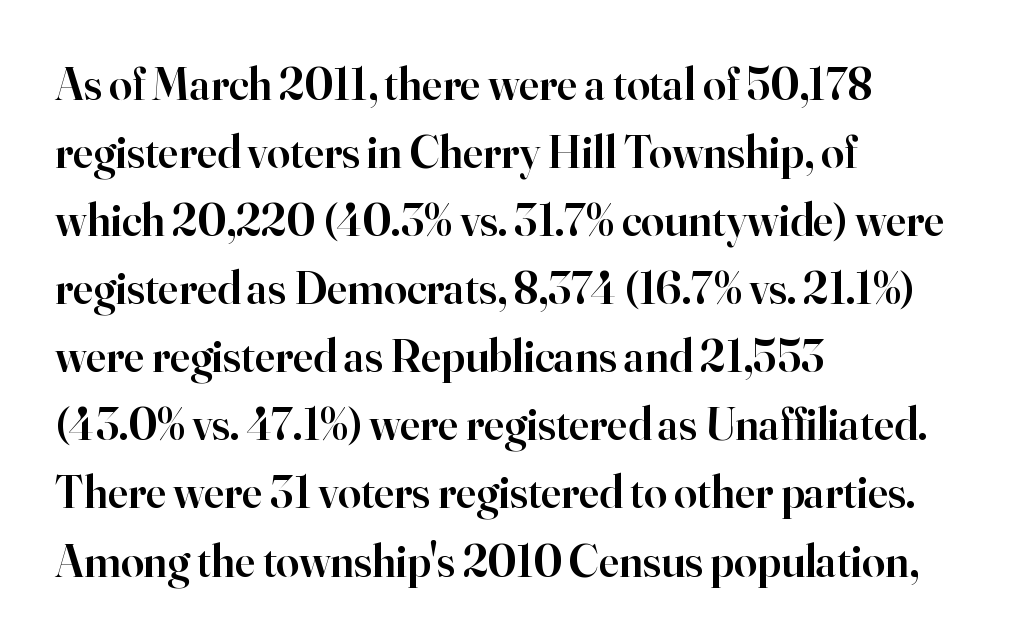
The ragged edge is on the right, which tells us the setting is flush left. Quick note: underline off. You can tell from the footed stems that serif type was used. Italic? Not at all — the glyphs are vertical.
